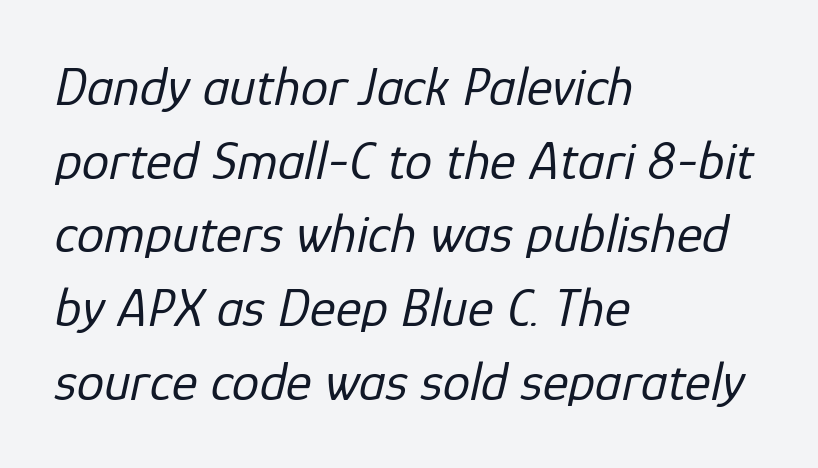
Evenly set lines give the paragraph a standard silhouette. Heaviness? Minimal to ordinary, like unemphasized prose. The gap between lines stays unmarked. The letters sit at their default tracking, neither squeezed nor spread. In CSS terms this would be text-align: left.
